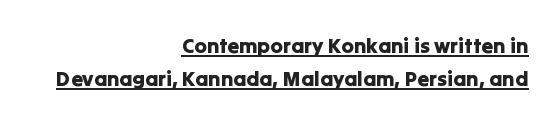
The image shows 21 px text type, upright; set right-aligned, normal line spacing (1.58x), normal letter spacing, underlined.
